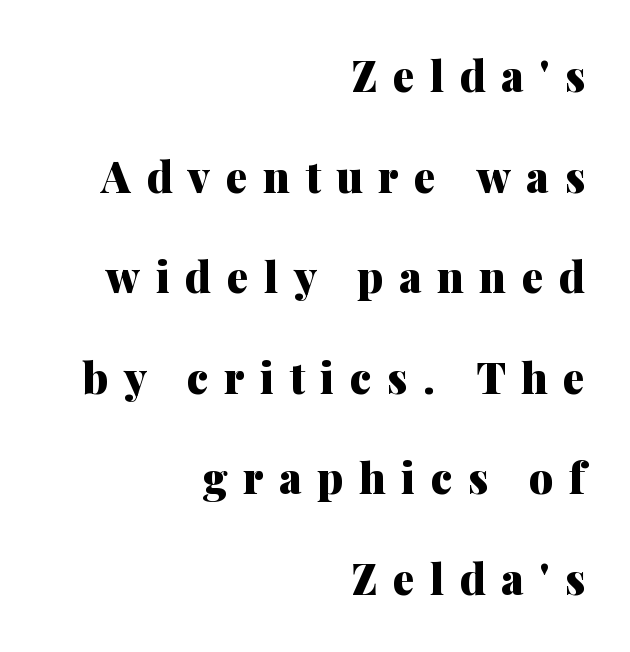
{"serif": "yes", "italic": "no", "bold": "yes", "weight": "heavy", "width": "normal", "stroke_contrast": "medium", "x_height": "medium", "monospaced": "no", "underline": "no", "align": "right", "line_spacing": "loose", "line_spacing_ratio": 2.34, "letter_spacing": "wide", "letter_spacing_em": 0.36, "glyph_px": 43}
